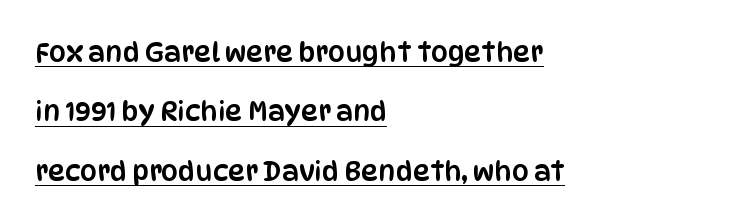
Q: Is the text italic (slanted)? A: No, it is upright.
Q: Is the text underlined? A: Yes.
Q: How is the paragraph aligned? A: Left-aligned.
Q: Is the spacing between letters normal or unusually wide? A: Normal.
Q: Is the spacing between lines tight, normal or loose? A: Loose.
